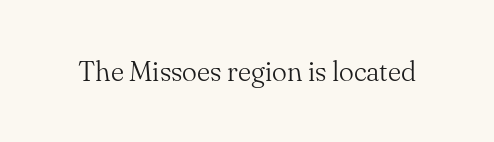
Q: Is the text bold? A: No.
Q: Is the text italic (slanted)? A: No, it is upright.
Q: Is the typeface a serif or a sans-serif typeface? A: Serif.
Q: Is the text underlined? A: No.
Q: Is the spacing between letters normal or unusually wide? A: Normal.
Q: Width (condensed, normal, or wide)? A: Normal.
Q: Stroke contrast? A: Medium.
Q: x-height? A: Small.
Q: Monospaced? A: No.
